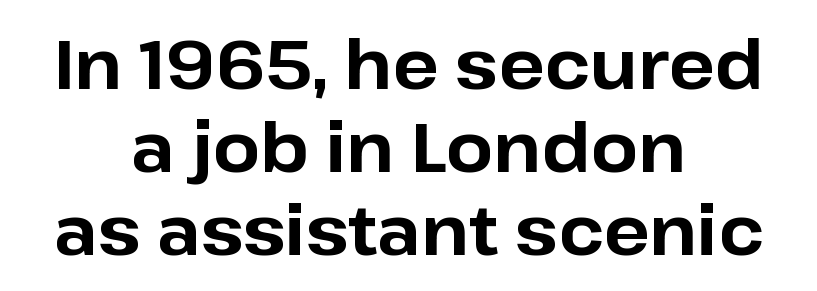
Q: Is the text bold? A: Yes.
Q: Is the text italic (slanted)? A: No, it is upright.
Q: Is the typeface a serif or a sans-serif typeface? A: Sans-serif.
Q: Is the text underlined? A: No.
Q: How is the paragraph aligned? A: Centered.
Q: Is the spacing between letters normal or unusually wide? A: Normal.
Q: Width (condensed, normal, or wide)? A: Normal.
Q: Stroke contrast? A: Low.
Q: x-height? A: Medium.
Q: Monospaced? A: No.
